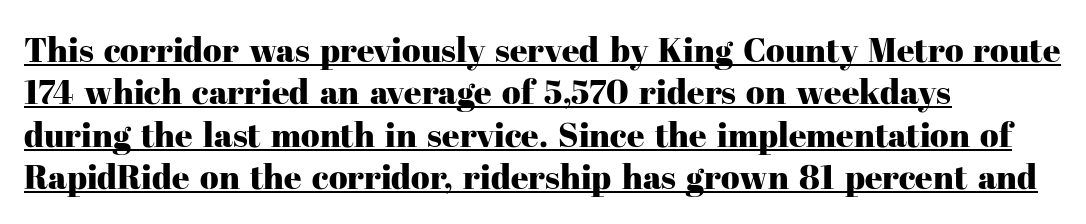
Q: Is the text italic (slanted)? A: No, it is upright.
Q: Is the typeface a serif or a sans-serif typeface? A: Serif.
Q: Is the text underlined? A: Yes.
Q: How is the paragraph aligned? A: Left-aligned.
Q: Is the spacing between letters normal or unusually wide? A: Normal.
Q: Is the spacing between lines tight, normal or loose? A: Normal.
Q: Width (condensed, normal, or wide)? A: Normal.
Q: Stroke contrast? A: High.
Q: x-height? A: Medium.
Q: Monospaced? A: No.
